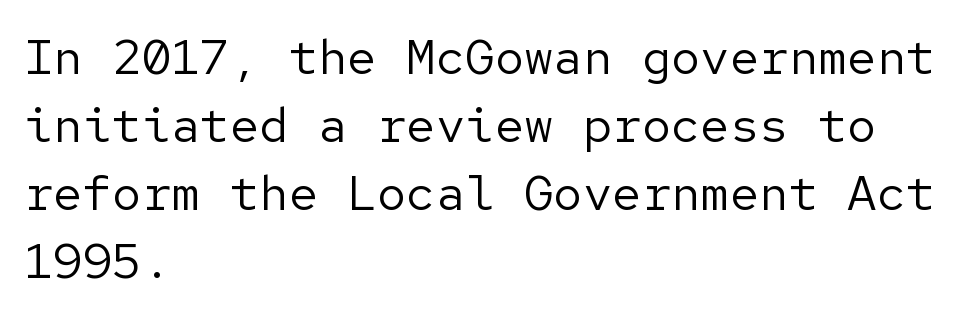
Q: Is the text bold? A: No.
Q: Is the text italic (slanted)? A: No, it is upright.
Q: Is the typeface a serif or a sans-serif typeface? A: Sans-serif.
Q: Is the text underlined? A: No.
Q: How is the paragraph aligned? A: Left-aligned.
Q: Is the spacing between letters normal or unusually wide? A: Normal.
Q: Is the spacing between lines tight, normal or loose? A: Normal.
Q: Width (condensed, normal, or wide)? A: Normal.
Q: Stroke contrast? A: Low.
Q: x-height? A: Medium.
